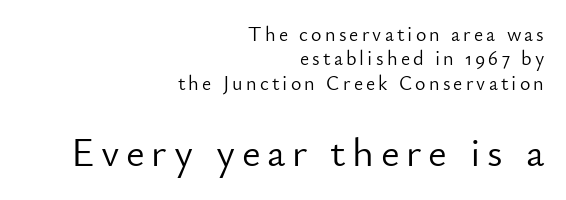
The designer gave the closing block more size than the opening block. Only glyphs here, with clear space below each row. Serif or sans? Sans — the stroke terminals are bare. A light-to-regular cut is what we see here.
